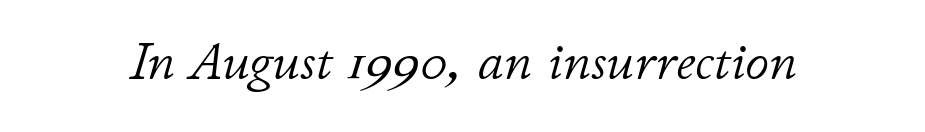
The image shows 53 px light type, italic (leaning right); set normal letter spacing, not underlined; low stroke contrast and a small x-height.
